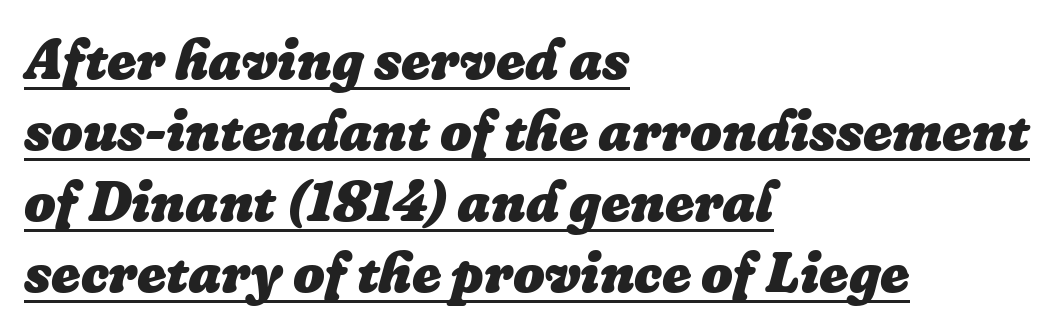
You could not count columns in this text — the font is proportionally spaced. The passage shown has conventional tracking throughout. Line beginnings align vertically; line endings do not. The rendering applies a slant to the glyphs. Compared with typical paragraphs, the rows here are spaced about the same. Each line of the rendering has a horizontal stroke beneath the glyphs.
